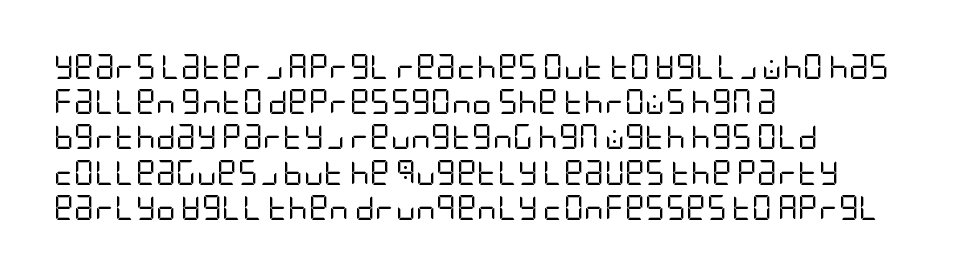
The image shows 25 px text type, upright; set left-aligned, normal line spacing (1.41x), normal letter spacing, not underlined.
